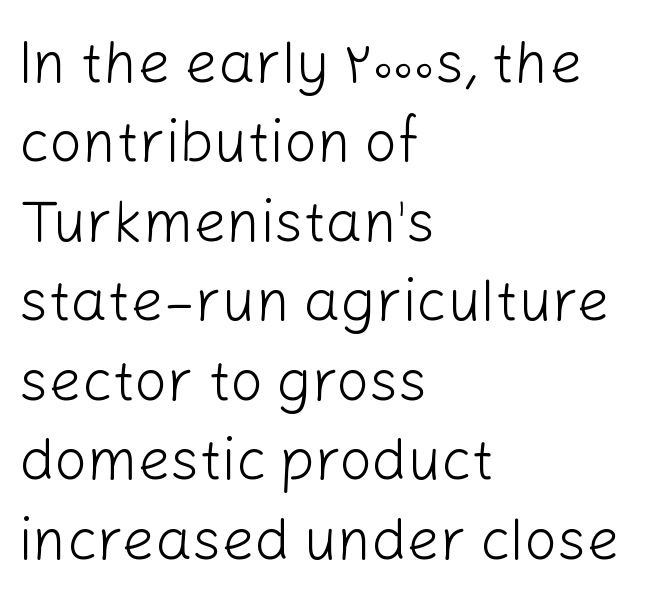
Layout note: lines flush left. Posture: upright roman. This sample has the flowing, uneven cadence of proportional lettering. Weight: in the light-to-regular range. Check where the strokes stop: nothing finishes them off — pure sans.
